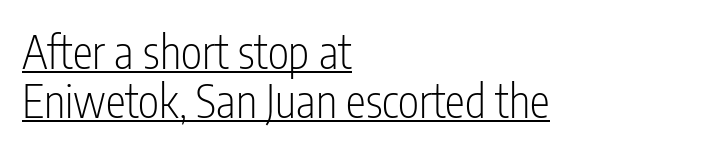
The image shows 45 px light, condensed sans-serif type, upright; set left-aligned, tight line spacing (1.09x), normal letter spacing, underlined; low stroke contrast and a medium x-height.
